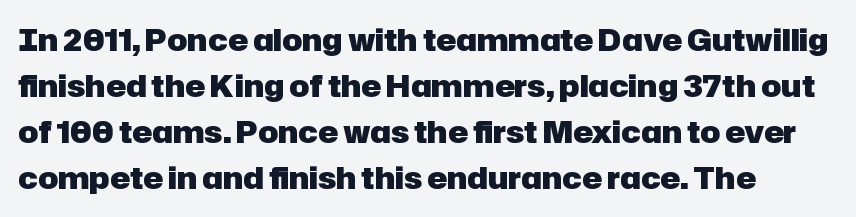
You'd pick this weight for a headline — it's a proper bold. The tracking reads as untouched default to a designer's eye. Each letter's strokes conclude bluntly, with no projecting serifs. Letters rest on an invisible, unmarked baseline. Rendered with straight, roman letterforms. Compared with typical paragraphs, the rows here are spaced about the same.
